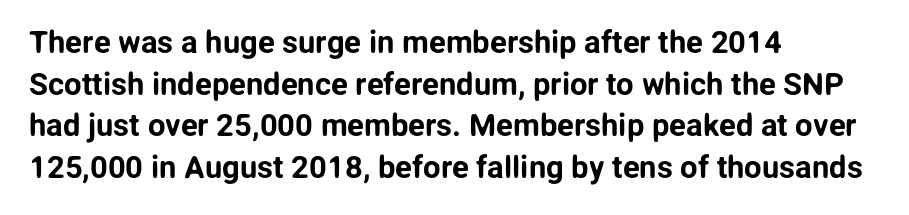
The image shows 31 px sans-serif type, upright; set left-aligned, normal line spacing (1.34x), normal letter spacing, not underlined; low stroke contrast and a medium x-height.
